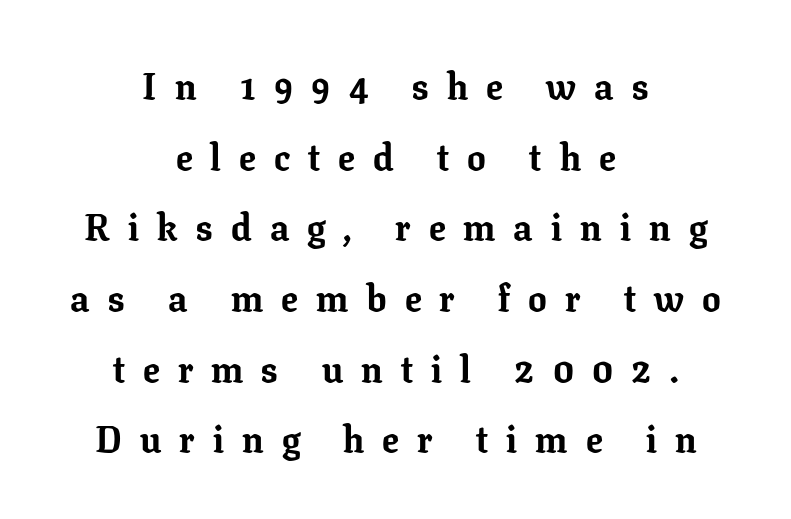
The image shows 37 px bold serif type, upright; set centered, loose line spacing (1.91x), unusually wide letter spacing (+0.49 em), not underlined; low stroke contrast and a medium x-height.
